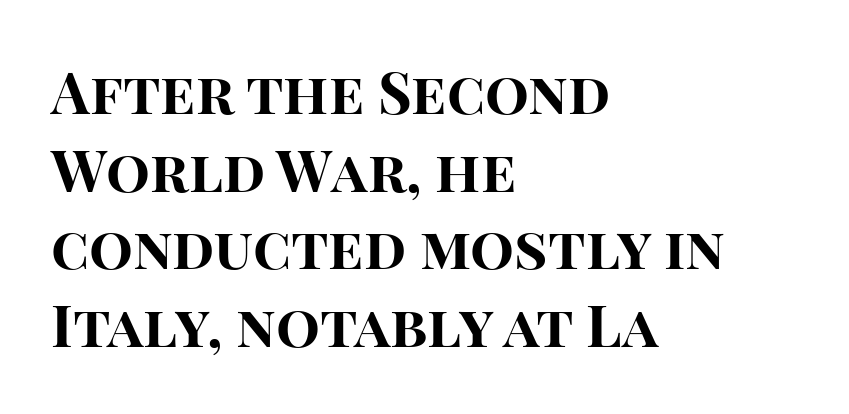
{"serif": "no", "italic": "no", "bold": "yes", "weight": "bold", "width": "normal", "stroke_contrast": "high", "x_height": "large", "monospaced": "no", "underline": "no", "align": "left", "line_spacing": "normal", "line_spacing_ratio": 1.34, "letter_spacing": "normal", "letter_spacing_em": 0.0, "glyph_px": 58}
